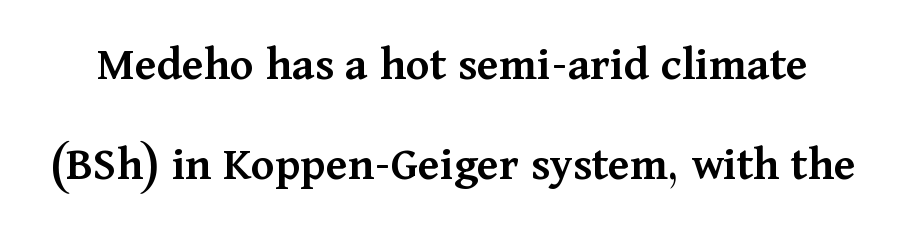
{"serif": "yes", "italic": "no", "bold": "semi", "weight": "semibold", "width": "normal", "stroke_contrast": "medium", "x_height": "medium", "monospaced": "no", "underline": "no", "line_spacing": "loose", "line_spacing_ratio": 2.05, "letter_spacing": "normal", "letter_spacing_em": 0.0, "glyph_px": 49}
